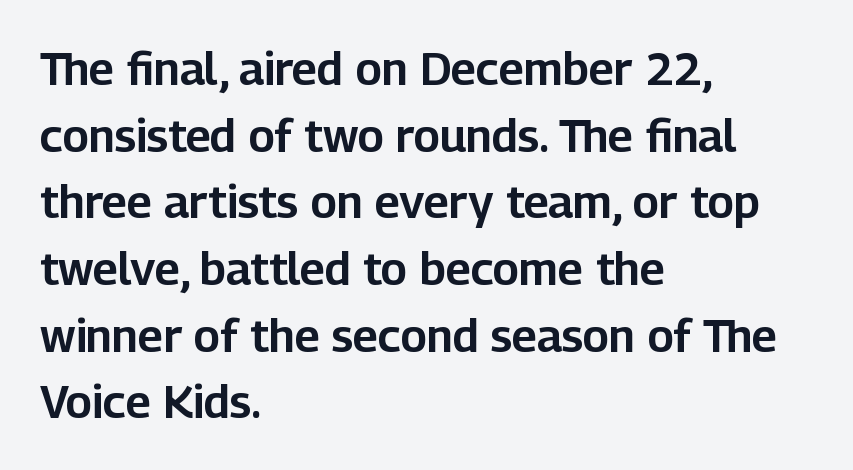
Do the letters lean? They stand straight. The rendering anchors every line to the left-hand side. Letterform terminals end flat and unadorned throughout the passage. Only glyphs here, with clear space below each row. The leading is moderate, giving the passage an even texture. The letters advance in unequal steps, a hallmark of proportional type.
